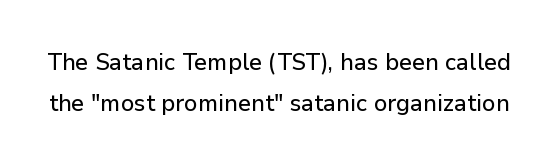
Nothing unusual about the tracking: characters are spaced as the font intends. A roman cut, with each character standing at attention. Descender tails drop into unmarked territory.
